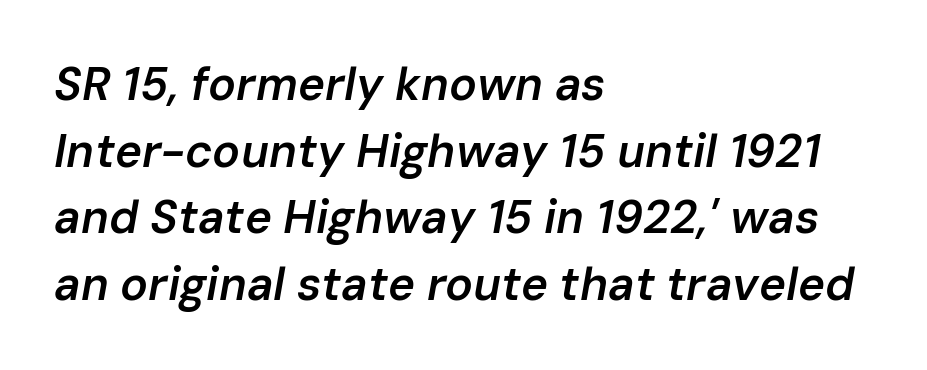
Italic? Definitely — the glyphs are oblique. Leftover space on each line is placed entirely after the last word. The face used here is proportionally spaced, like ordinary book or web type. Stems and bowls a touch heavier than normal — semibold. The block of text has a typical density, with ordinary space between rows. A typesetter would call this zero additional tracking.
